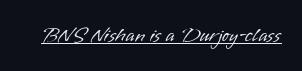
The image shows 21 px text type; set normal letter spacing, underlined.
